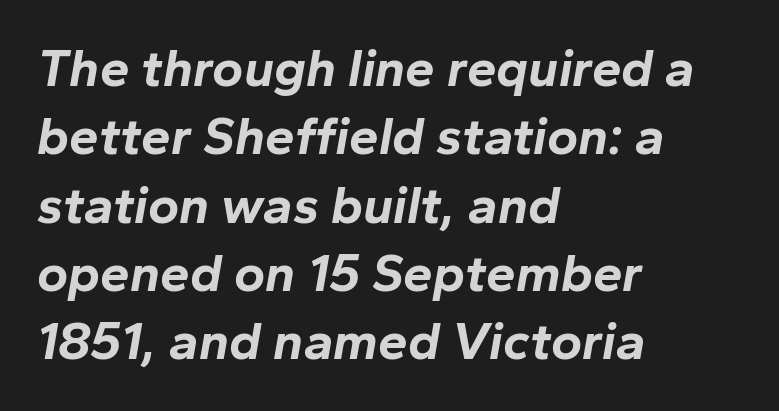
Q: Is the text bold? A: Yes.
Q: Is the text italic (slanted)? A: Yes, it leans right by about 10 degrees.
Q: Is the text underlined? A: No.
Q: How is the paragraph aligned? A: Left-aligned.
Q: Is the spacing between letters normal or unusually wide? A: Normal.
Q: Is the spacing between lines tight, normal or loose? A: Normal.
Q: Width (condensed, normal, or wide)? A: Normal.
Q: Stroke contrast? A: Low.
Q: x-height? A: Medium.
Q: Monospaced? A: No.
